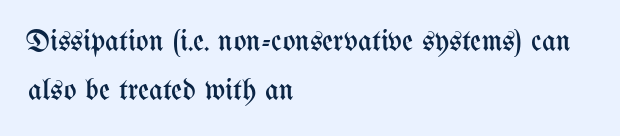
Ink coverage per letter is moderate at most. The line-height multiplier appears to be the usual default. Casual observation: everything's shoved over to the left. Characters follow at the spacing the type designer built in. Is there any slant? The stems are plumb. The letters advance in unequal steps, a hallmark of proportional type.
